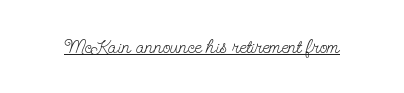
The image shows 20 px text type; set normal letter spacing, underlined.
